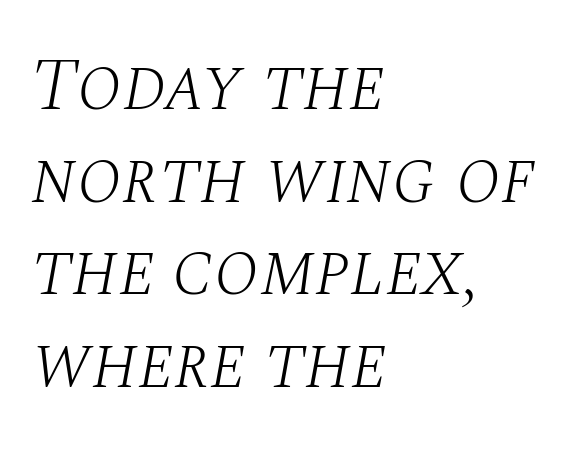
The image shows 73 px light serif type, italic (leaning right); set left-aligned, normal line spacing (1.27x), normal letter spacing, not underlined; medium stroke contrast and a large x-height.
